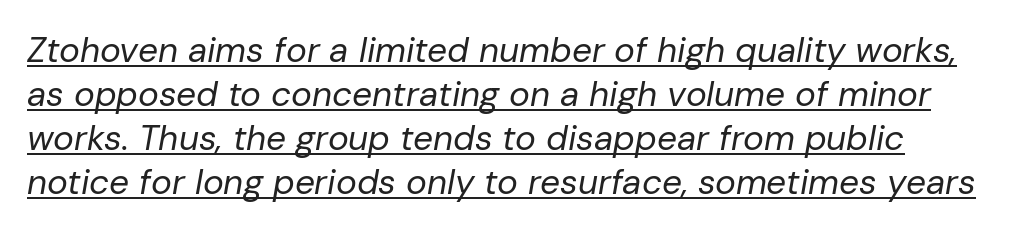
The image shows 35 px regular-weight type, italic (leaning right); set normal line spacing (1.26x), normal letter spacing, underlined; low stroke contrast and a medium x-height.
